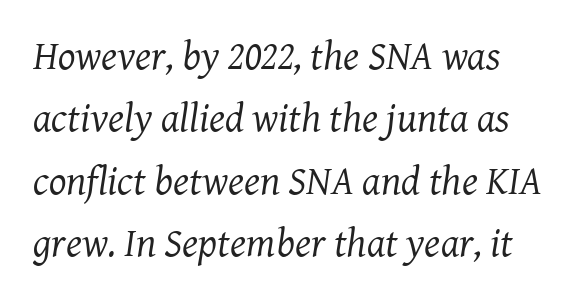
The rendering uses a moderate line-height, typical for paragraphs. Is this a fixed-width face? No — the glyphs have proportional, varying widths. I'd call this a serif setting — the letters wear small feet. The glyphs look as if they've been sheared to an angle. The string is rendered with underlining switched off. How are the letters spaced? Ordinarily, with no added tracking.
